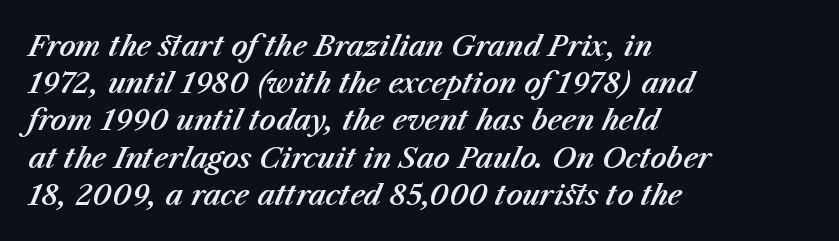
Q: Is the text italic (slanted)? A: Yes, it leans right by about 23 degrees.
Q: Is the text underlined? A: No.
Q: How is the paragraph aligned? A: Left-aligned.
Q: Is the spacing between letters normal or unusually wide? A: Normal.
Q: Is the spacing between lines tight, normal or loose? A: Normal.
Q: Width (condensed, normal, or wide)? A: Normal.
Q: Stroke contrast? A: Medium.
Q: x-height? A: Medium.
Q: Monospaced? A: No.
